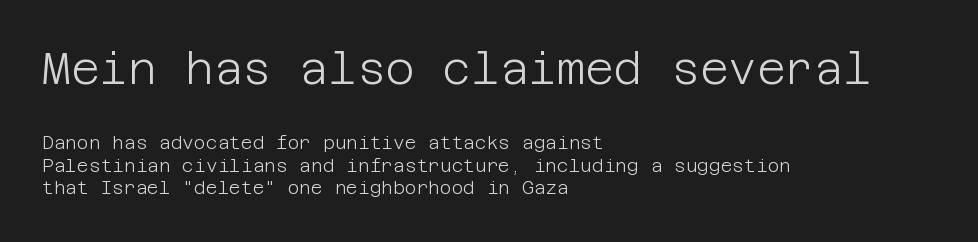
The image shows 44 px light sans-serif type, upright; set left-aligned, normal line spacing (1.25x), normal letter spacing, not underlined; the first (top) block is 2.44x larger; low stroke contrast and a large x-height.
